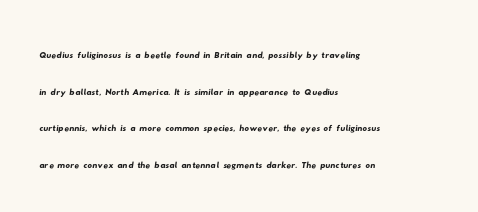
{"underline": "no", "align": "left", "line_spacing": "normal", "line_spacing_ratio": 1.59, "letter_spacing": "normal", "letter_spacing_em": 0.0, "glyph_px": 23}
